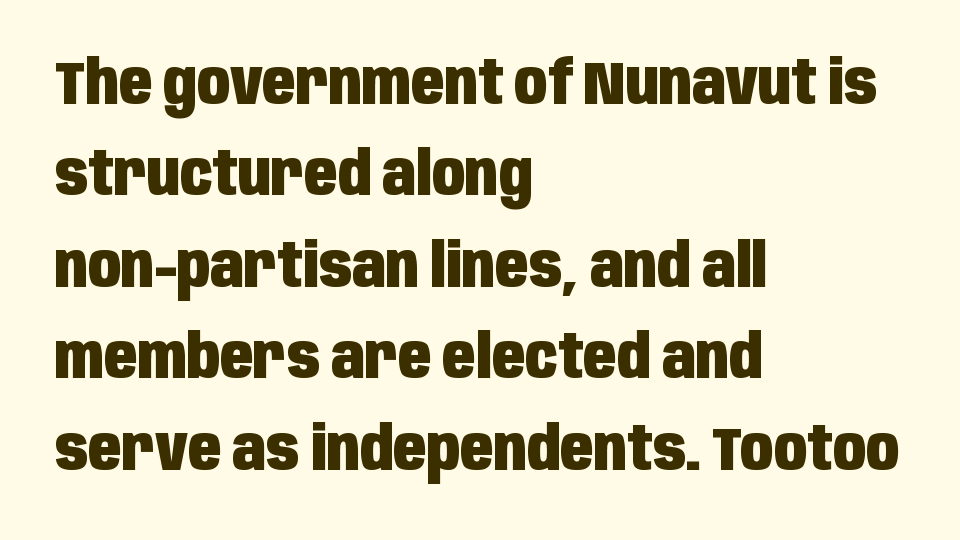
Alignment: flush left. Does the leading feel generous? No, just average. This rendering features lettering with no underline. The face used here is proportionally spaced, like ordinary book or web type. The designer went with a sans here, leaving each stem footless.
